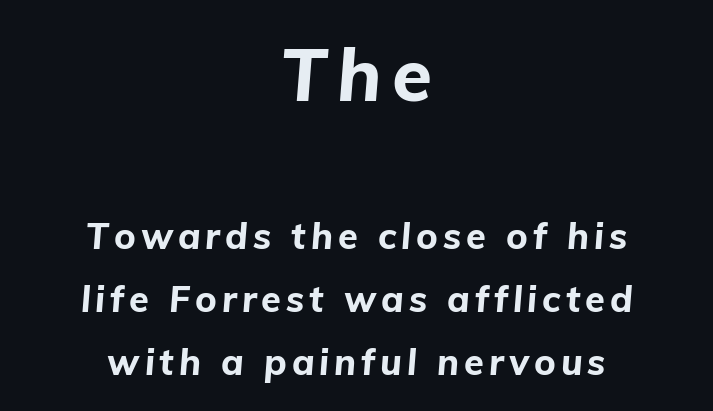
The image shows 73 px bold type, italic (leaning right); set centered, line spacing 1.74x, not underlined; the first (top) block is 2.03x larger; low stroke contrast and a medium x-height.
